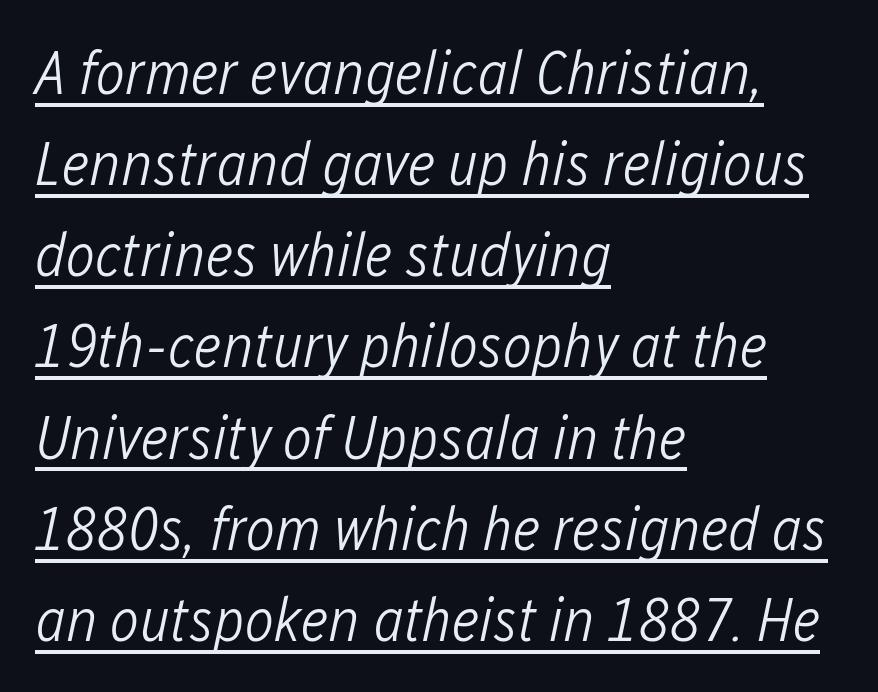
What stands out about the letter spacing? Nothing — it is the standard amount. Here the designer chose a conventional face with non-uniform glyph widths. In CSS terms this would be text-align: left. Notice how the stems are inclined rather than vertical — that's the hallmark of italics. The strokes carry an ordinary text weight at most.
